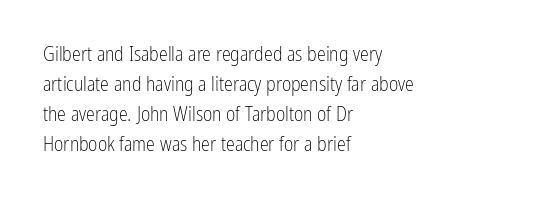
Q: Is the text bold? A: No.
Q: Is the text italic (slanted)? A: No, it is upright.
Q: Is the text underlined? A: No.
Q: How is the paragraph aligned? A: Left-aligned.
Q: Is the spacing between letters normal or unusually wide? A: Normal.
Q: Is the spacing between lines tight, normal or loose? A: Normal.
